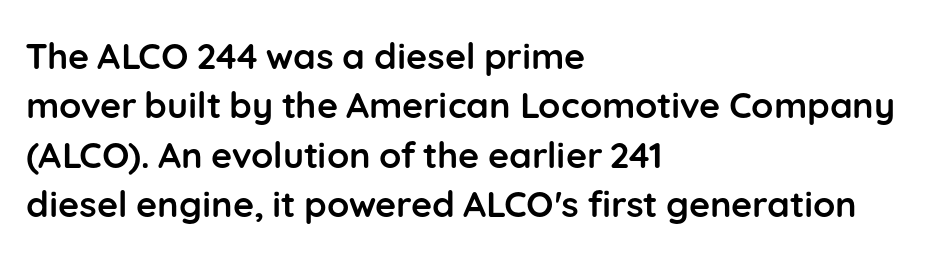
The image shows 36 px semibold sans-serif type, upright; set left-aligned, normal line spacing (1.37x), normal letter spacing, not underlined; low stroke contrast and a medium x-height.
